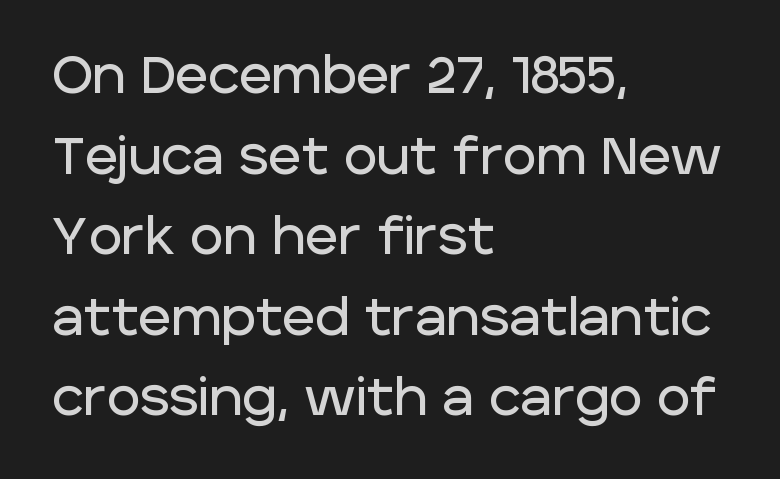
{"serif": "no", "italic": "no", "width": "normal", "stroke_contrast": "low", "x_height": "large", "monospaced": "no", "underline": "no", "align": "left", "line_spacing": "normal", "line_spacing_ratio": 1.58, "letter_spacing": "normal", "letter_spacing_em": 0.0, "glyph_px": 51}
